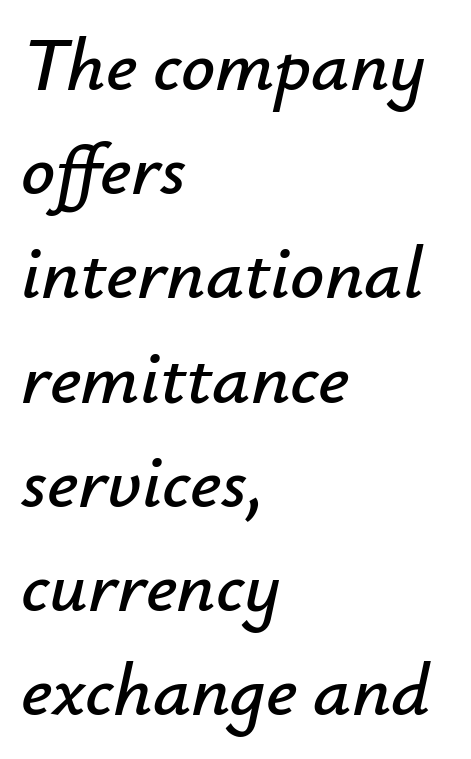
{"italic": "yes", "lean": "right", "slant_degrees": 12, "width": "normal", "stroke_contrast": "low", "x_height": "small", "monospaced": "no", "underline": "no", "align": "left", "line_spacing": "normal", "line_spacing_ratio": 1.39, "letter_spacing": "normal", "letter_spacing_em": 0.0, "glyph_px": 75}
